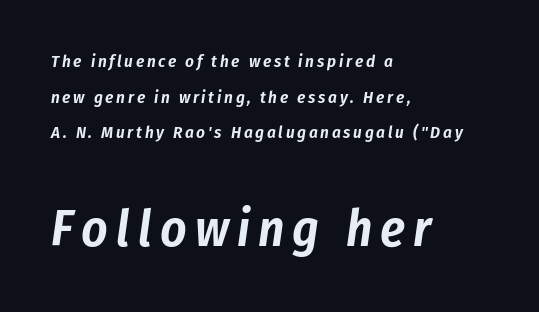
{"italic": "yes", "lean": "right", "slant_degrees": 8, "width": "condensed", "stroke_contrast": "low", "x_height": "medium", "monospaced": "no", "underline": "no", "align": "left", "line_spacing": "loose", "line_spacing_ratio": 2.09, "larger_block": "second", "size_ratio": 3.0, "glyph_px": 51}
